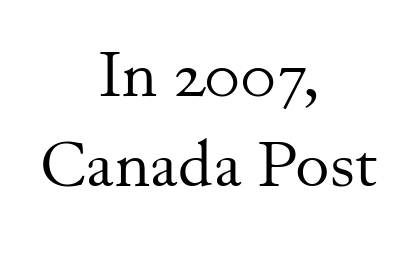
Q: Is the text bold? A: No.
Q: Is the text italic (slanted)? A: No, it is upright.
Q: Is the typeface a serif or a sans-serif typeface? A: Serif.
Q: Is the text underlined? A: No.
Q: How is the paragraph aligned? A: Centered.
Q: Is the spacing between letters normal or unusually wide? A: Normal.
Q: Is the spacing between lines tight, normal or loose? A: Normal.
Q: Width (condensed, normal, or wide)? A: Normal.
Q: Stroke contrast? A: Medium.
Q: x-height? A: Small.
Q: Monospaced? A: No.
